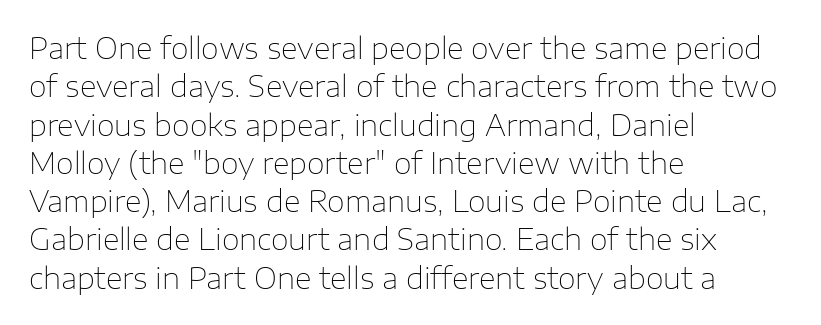
{"serif": "no", "italic": "no", "bold": "no", "weight": "thin", "width": "normal", "stroke_contrast": "low", "x_height": "medium", "monospaced": "no", "underline": "no", "align": "left", "line_spacing": "normal", "line_spacing_ratio": 1.32, "letter_spacing": "normal", "letter_spacing_em": 0.0, "glyph_px": 29}
